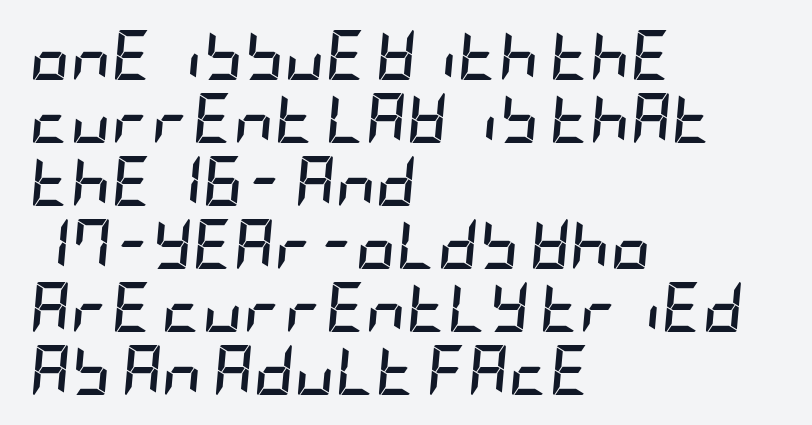
Q: Is the text bold? A: Yes.
Q: Is the text italic (slanted)? A: Yes, it leans right by about 5 degrees.
Q: Is the text underlined? A: No.
Q: How is the paragraph aligned? A: Left-aligned.
Q: Is the spacing between letters normal or unusually wide? A: Normal.
Q: Is the spacing between lines tight, normal or loose? A: Normal.
Q: Width (condensed, normal, or wide)? A: Condensed.
Q: Stroke contrast? A: Low.
Q: x-height? A: Large.
